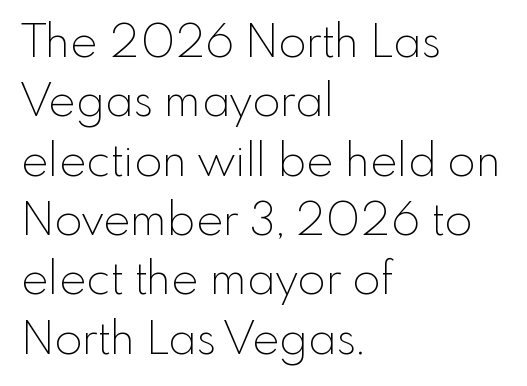
The image shows 46 px thin sans-serif type, upright; set left-aligned, normal line spacing (1.29x), normal letter spacing, not underlined; a small x-height.
